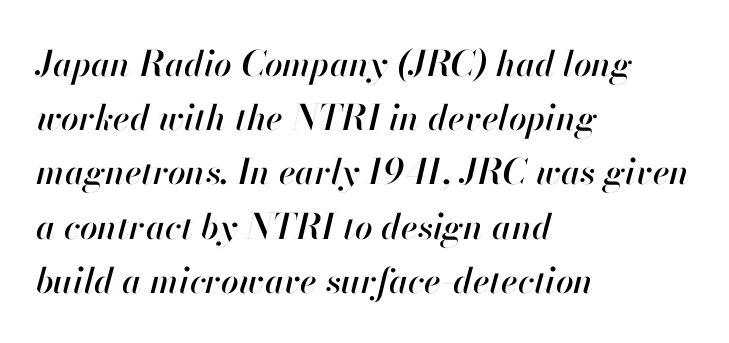
Do the characters align in a grid? No, the font is proportional. The ragged edge is on the right, which tells us the setting is flush left. Just letters on the line, the space beneath them empty. The passage shown stacks its lines at a standard gap. In terms of posture, this sample is oblique. Here the glyphs are tracked normally, forming tight word shapes.
